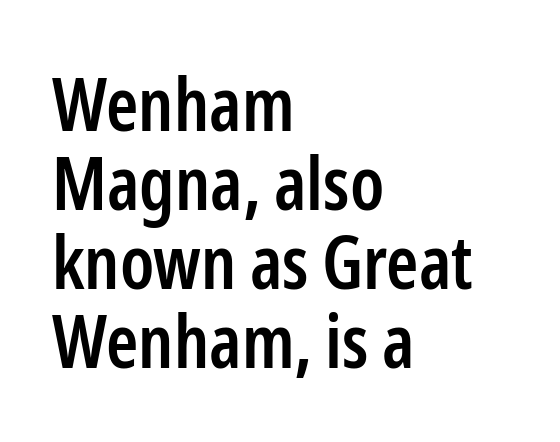
Q: Is the text bold? A: Semi-bold.
Q: Is the text italic (slanted)? A: No, it is upright.
Q: Is the typeface a serif or a sans-serif typeface? A: Sans-serif.
Q: Is the text underlined? A: No.
Q: How is the paragraph aligned? A: Left-aligned.
Q: Is the spacing between letters normal or unusually wide? A: Normal.
Q: Is the spacing between lines tight, normal or loose? A: Tight.
Q: Width (condensed, normal, or wide)? A: Condensed.
Q: Stroke contrast? A: Low.
Q: x-height? A: Medium.
Q: Monospaced? A: No.
